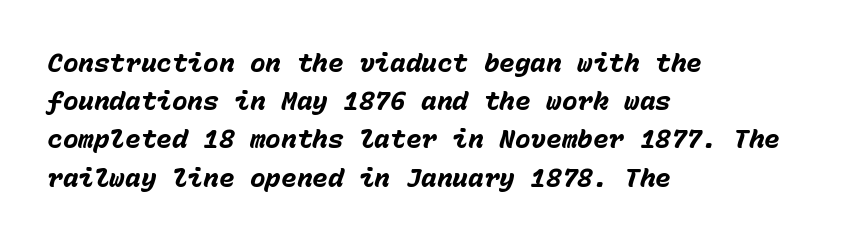
Q: Is the text bold? A: Yes.
Q: Is the text italic (slanted)? A: Yes, it leans right by about 15 degrees.
Q: Is the text underlined? A: No.
Q: How is the paragraph aligned? A: Left-aligned.
Q: Is the spacing between letters normal or unusually wide? A: Normal.
Q: Is the spacing between lines tight, normal or loose? A: Normal.
